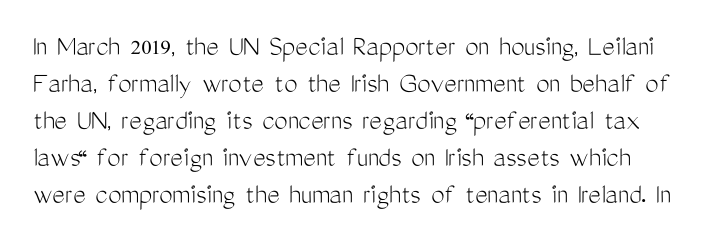
The axis of the letterforms is exactly vertical. The rendering uses natural spacing where letterforms have individual widths. These glyphs show unthickened strokes, regular width or finer. The type family on display is of the sans-serif kind. The glyphs are unaccompanied by any horizontal stroke below them.
